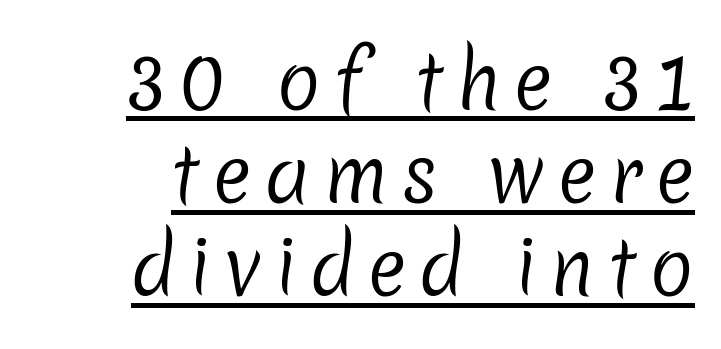
{"serif": "no", "bold": "no", "weight": "regular", "width": "normal", "stroke_contrast": "low", "x_height": "medium", "monospaced": "no", "underline": "yes", "align": "right", "line_spacing": "normal", "line_spacing_ratio": 1.26, "glyph_px": 74}
